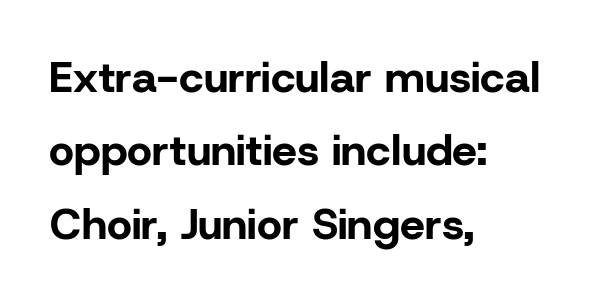
The image shows 44 px bold sans-serif type, upright; set left-aligned, normal line spacing (1.67x), normal letter spacing, not underlined; low stroke contrast and a medium x-height.
